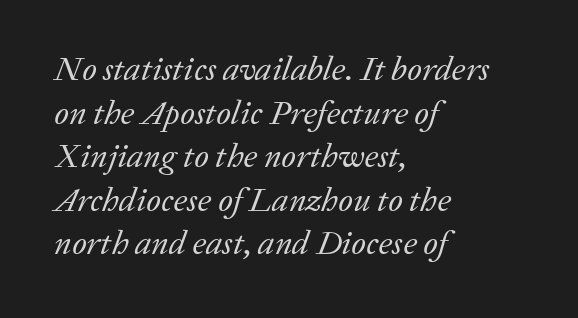
{"serif": "yes", "italic": "yes", "lean": "right", "slant_degrees": 20, "bold": "no", "weight": "regular", "width": "normal", "stroke_contrast": "low", "x_height": "medium", "monospaced": "no", "underline": "no", "align": "left", "line_spacing": "normal", "line_spacing_ratio": 1.28, "letter_spacing": "normal", "letter_spacing_em": 0.0, "glyph_px": 34}
